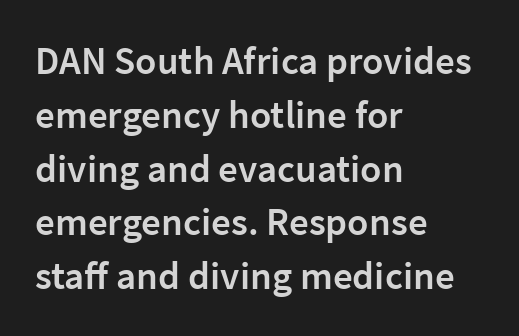
The image shows 39 px semibold sans-serif type, upright; set left-aligned, normal line spacing (1.38x), normal letter spacing, not underlined; low stroke contrast and a medium x-height.
